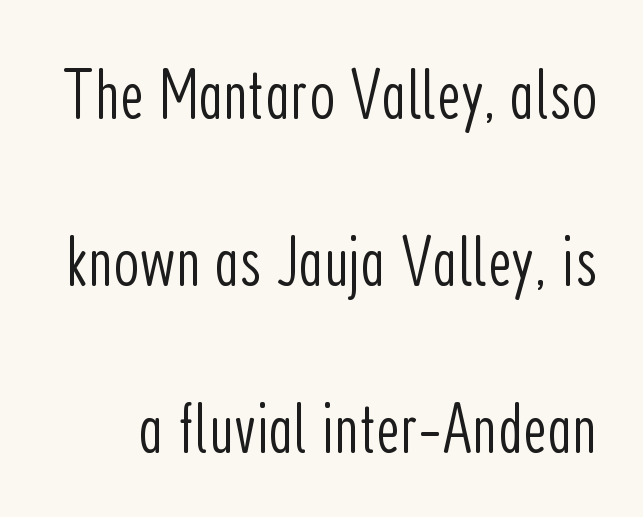
{"serif": "no", "italic": "no", "bold": "no", "weight": "light", "width": "condensed", "stroke_contrast": "low", "x_height": "medium", "monospaced": "no", "underline": "no", "line_spacing": "loose", "line_spacing_ratio": 2.29, "letter_spacing": "normal", "letter_spacing_em": 0.0, "glyph_px": 73}
